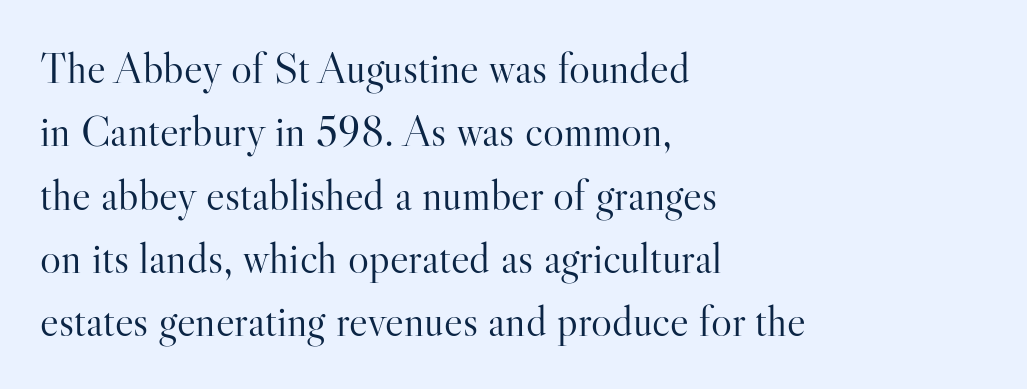
The image shows 44 px light serif type, upright; set left-aligned, normal line spacing (1.44x), normal letter spacing, not underlined; high stroke contrast and a small x-height.
